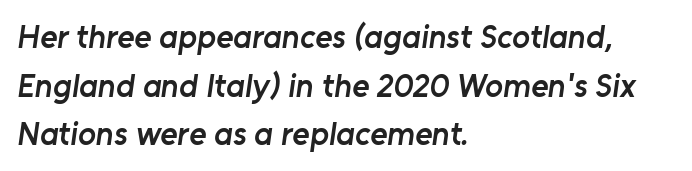
The image shows 33 px semibold sans-serif type; set left-aligned, normal line spacing (1.47x), normal letter spacing, not underlined; low stroke contrast and a medium x-height.
